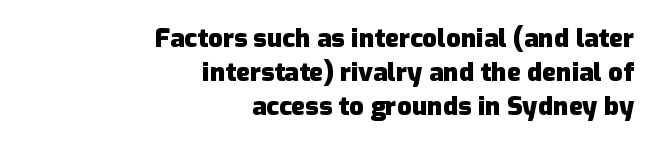
The paragraph shown leans on its right margin. Typographic density is high because the face is bold. The passage shown is not underscored anywhere. The horizontal fit of the characters is conventional and even. Baseline-to-baseline distance is the conventional proportion of letter height.
